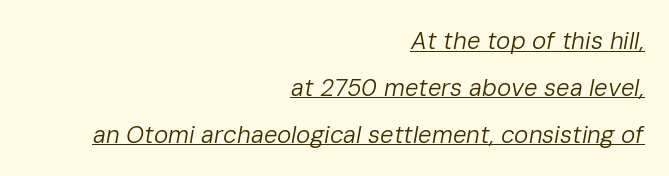
{"italic": "yes", "lean": "right", "slant_degrees": 10, "bold": "no", "underline": "yes", "align": "right", "line_spacing": "loose", "line_spacing_ratio": 1.95, "letter_spacing": "normal", "letter_spacing_em": 0.0, "glyph_px": 24}
